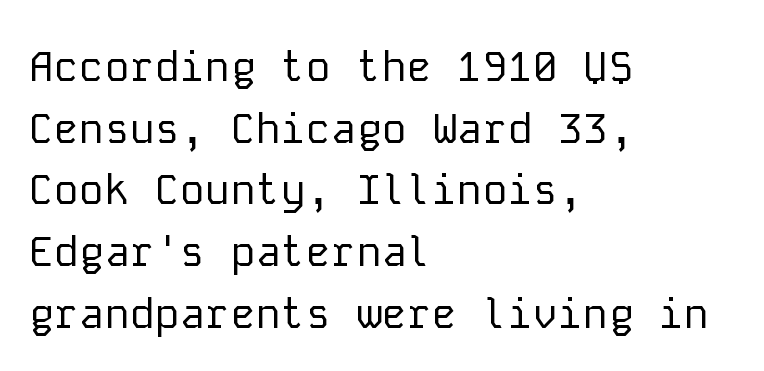
Q: Is the text bold? A: No.
Q: Is the text italic (slanted)? A: No, it is upright.
Q: Is the typeface a serif or a sans-serif typeface? A: Sans-serif.
Q: Is the text underlined? A: No.
Q: How is the paragraph aligned? A: Left-aligned.
Q: Is the spacing between letters normal or unusually wide? A: Normal.
Q: Is the spacing between lines tight, normal or loose? A: Normal.
Q: Width (condensed, normal, or wide)? A: Normal.
Q: Stroke contrast? A: Low.
Q: x-height? A: Medium.
Q: Monospaced? A: Yes.
